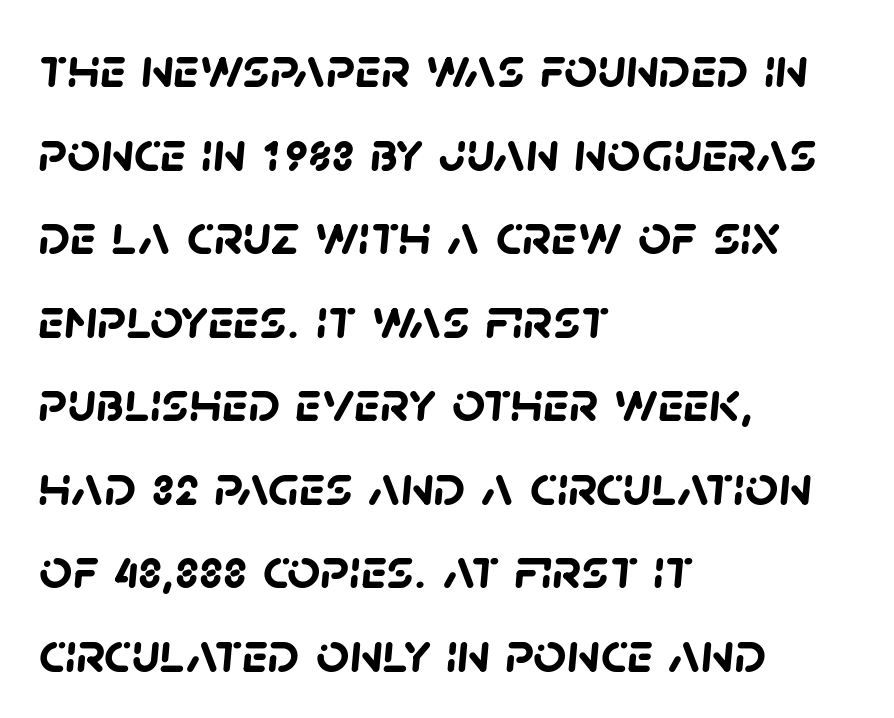
Serifs: no, the terminals of the letterforms are clean. This sample has the flowing, uneven cadence of proportional lettering. Whoever set this chose a conventional vertical rhythm. Nothing unusual about the tracking: characters are spaced as the font intends. Type without underlining.
